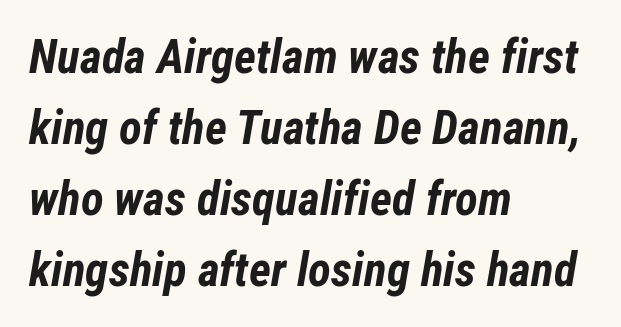
The image shows 47 px bold, condensed type, italic (leaning right); set left-aligned, normal line spacing (1.51x), normal letter spacing, not underlined; low stroke contrast and a medium x-height.
